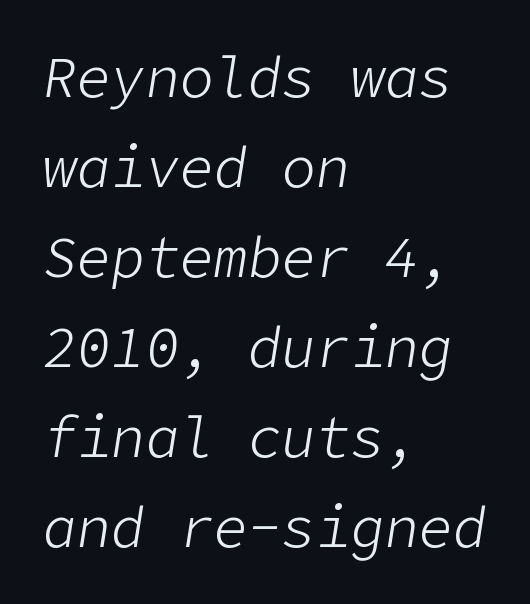
Q: Is the text bold? A: No.
Q: Is the text italic (slanted)? A: Yes, it leans right by about 9 degrees.
Q: Is the text underlined? A: No.
Q: How is the paragraph aligned? A: Left-aligned.
Q: Is the spacing between letters normal or unusually wide? A: Normal.
Q: Is the spacing between lines tight, normal or loose? A: Normal.
Q: Width (condensed, normal, or wide)? A: Normal.
Q: Stroke contrast? A: Low.
Q: x-height? A: Medium.
